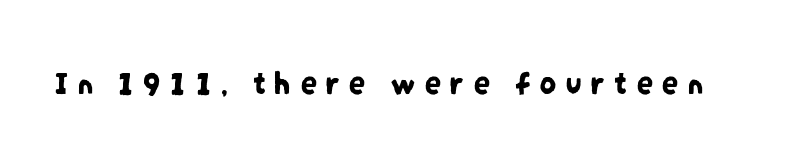
Q: Is the typeface a serif or a sans-serif typeface? A: Sans-serif.
Q: Is the text underlined? A: No.
Q: Is the spacing between letters normal or unusually wide? A: Unusually wide.
Q: Width (condensed, normal, or wide)? A: Condensed.
Q: Stroke contrast? A: Low.
Q: x-height? A: Large.
Q: Monospaced? A: No.
